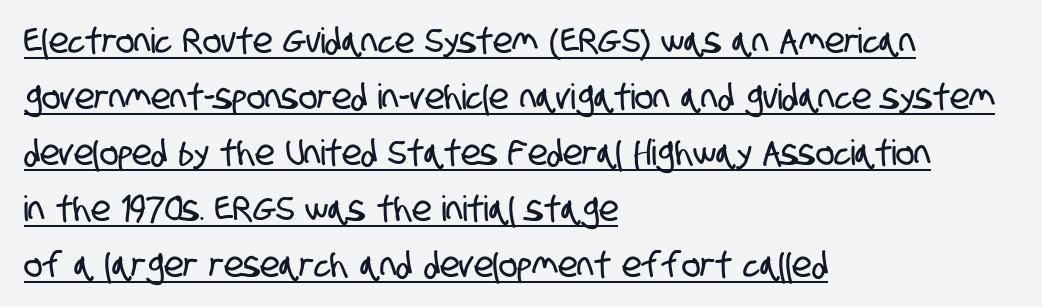
{"serif": "no", "width": "condensed", "stroke_contrast": "low", "x_height": "large", "monospaced": "no", "underline": "yes", "align": "left", "line_spacing": "normal", "line_spacing_ratio": 1.6, "letter_spacing": "normal", "letter_spacing_em": 0.0, "glyph_px": 35}
